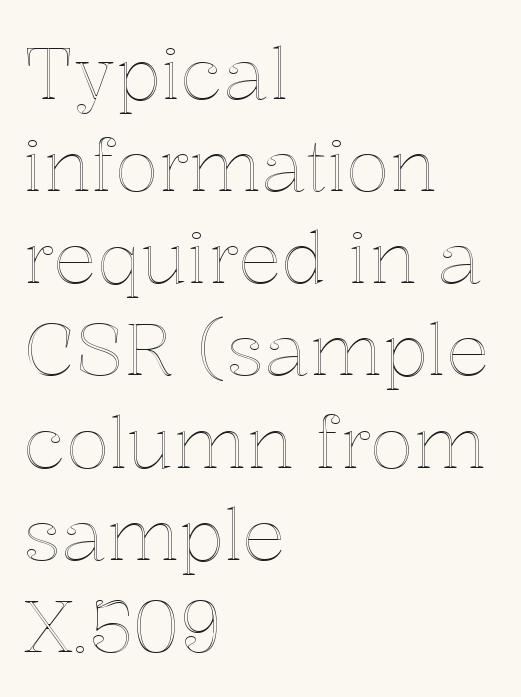
{"italic": "no", "width": "normal", "x_height": "medium", "monospaced": "no", "underline": "no", "align": "left", "line_spacing": "normal", "line_spacing_ratio": 1.28, "letter_spacing": "normal", "letter_spacing_em": 0.0, "glyph_px": 72}
